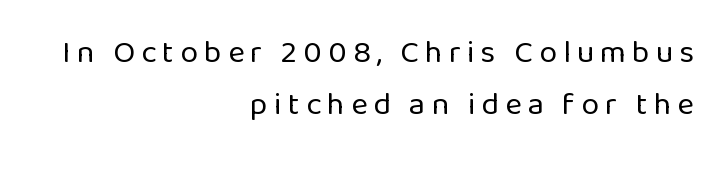
Weight: regular or lighter. Reading down the column, the eye jumps a familiar distance to each next line. Leftover space on each line is placed entirely before the opening word. Words float on clear page, feet unadorned. The designer went with a sans here, leaving each stem footless. Unlike italic type, these characters show no tilt at all.
